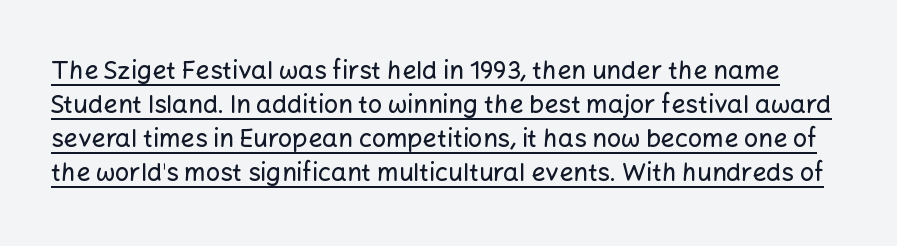
Q: Is the text italic (slanted)? A: No, it is upright.
Q: Is the text underlined? A: Yes.
Q: Is the spacing between letters normal or unusually wide? A: Normal.
Q: Is the spacing between lines tight, normal or loose? A: Normal.
